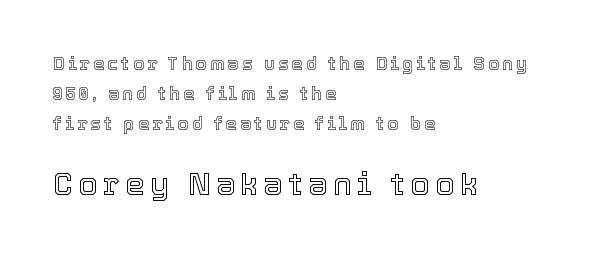
Top chunk: small. Bottom chunk: large. Quick note: interline space is typical. The face used here is proportionally spaced, like ordinary book or web type. Glance below the letters and you will spot only blank space.
